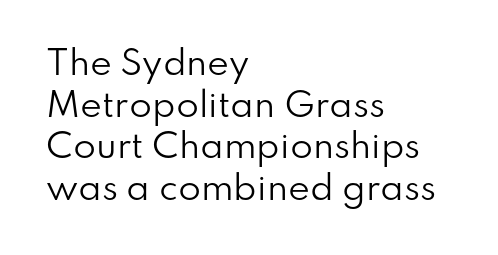
{"serif": "no", "italic": "no", "bold": "no", "weight": "regular", "width": "normal", "stroke_contrast": "low", "x_height": "small", "monospaced": "no", "underline": "no", "align": "left", "line_spacing": "normal", "line_spacing_ratio": 1.26, "letter_spacing": "normal", "letter_spacing_em": 0.0, "glyph_px": 33}
